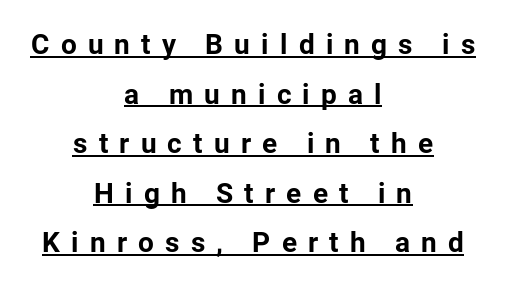
{"serif": "no", "italic": "no", "bold": "yes", "weight": "bold", "width": "normal", "stroke_contrast": "low", "x_height": "medium", "monospaced": "no", "underline": "yes", "align": "center", "line_spacing_ratio": 1.77, "letter_spacing": "wide", "letter_spacing_em": 0.4, "glyph_px": 28}
